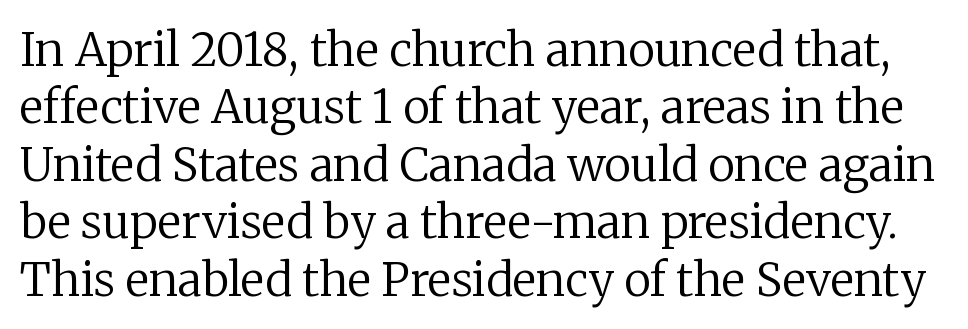
Q: Is the text bold? A: No.
Q: Is the text italic (slanted)? A: No, it is upright.
Q: Is the typeface a serif or a sans-serif typeface? A: Serif.
Q: Is the text underlined? A: No.
Q: Is the spacing between letters normal or unusually wide? A: Normal.
Q: Is the spacing between lines tight, normal or loose? A: Normal.
Q: Width (condensed, normal, or wide)? A: Normal.
Q: Stroke contrast? A: Low.
Q: x-height? A: Medium.
Q: Monospaced? A: No.
